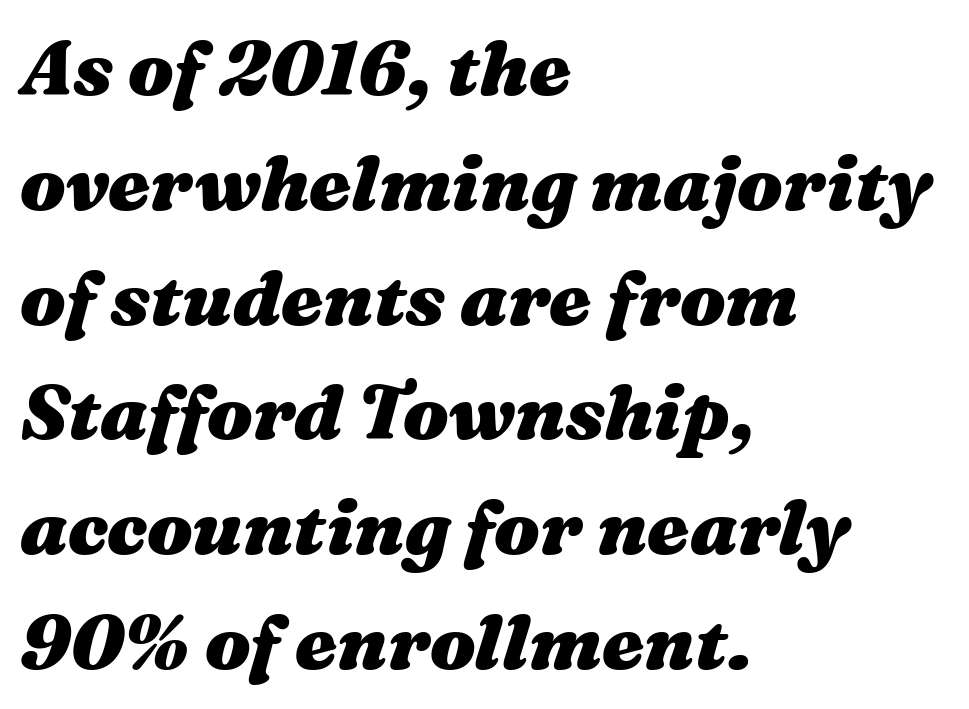
Q: Is the text bold? A: Yes.
Q: Is the text italic (slanted)? A: Yes, it leans right by about 16 degrees.
Q: Is the text underlined? A: No.
Q: How is the paragraph aligned? A: Left-aligned.
Q: Is the spacing between letters normal or unusually wide? A: Normal.
Q: Is the spacing between lines tight, normal or loose? A: Normal.
Q: Width (condensed, normal, or wide)? A: Wide.
Q: Stroke contrast? A: Medium.
Q: x-height? A: Medium.
Q: Monospaced? A: No.
